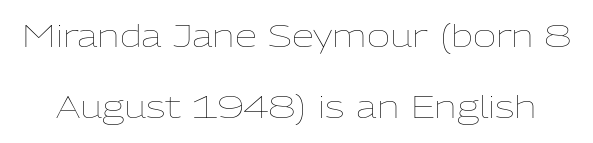
Notice the wide empty band between every row — that's loose leading. Quick note: not italic, upright. Underlining? Definitely not there. Looks like regular typesetting: each glyph gets only the width it needs. Characters follow at the spacing the type designer built in.
